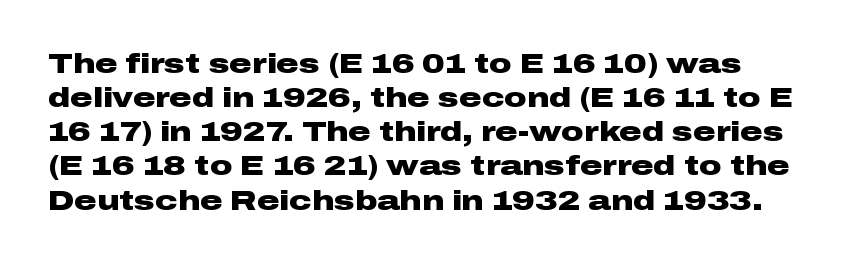
{"serif": "no", "italic": "no", "bold": "yes", "weight": "heavy", "width": "wide", "stroke_contrast": "low", "x_height": "medium", "monospaced": "no", "underline": "no", "line_spacing_ratio": 1.22, "letter_spacing": "normal", "letter_spacing_em": 0.0, "glyph_px": 28}
